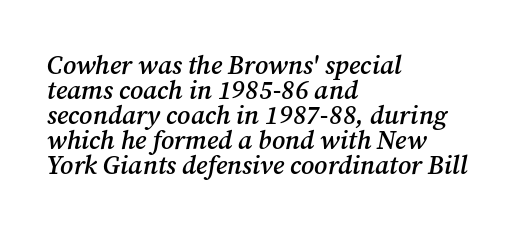
Q: Is the text bold? A: Semi-bold.
Q: Is the text italic (slanted)? A: Yes, it leans right by about 12 degrees.
Q: Is the text underlined? A: No.
Q: How is the paragraph aligned? A: Left-aligned.
Q: Is the spacing between letters normal or unusually wide? A: Normal.
Q: Is the spacing between lines tight, normal or loose? A: Tight.
